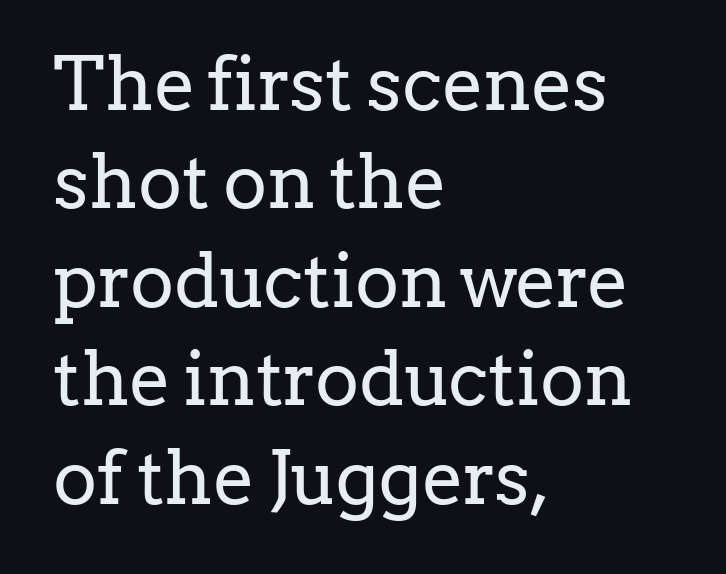
Q: Is the text bold? A: No.
Q: Is the text italic (slanted)? A: No, it is upright.
Q: Is the typeface a serif or a sans-serif typeface? A: Serif.
Q: Is the text underlined? A: No.
Q: How is the paragraph aligned? A: Left-aligned.
Q: Is the spacing between letters normal or unusually wide? A: Normal.
Q: Is the spacing between lines tight, normal or loose? A: Normal.
Q: Width (condensed, normal, or wide)? A: Normal.
Q: Stroke contrast? A: Low.
Q: x-height? A: Medium.
Q: Monospaced? A: No.
